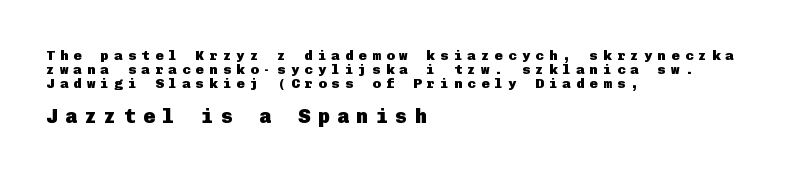
The image shows 20 px bold type, upright; set left-aligned, tight line spacing (1.0x), unusually wide letter spacing (+0.37 em), not underlined; the second (bottom) block is 1.43x larger.
